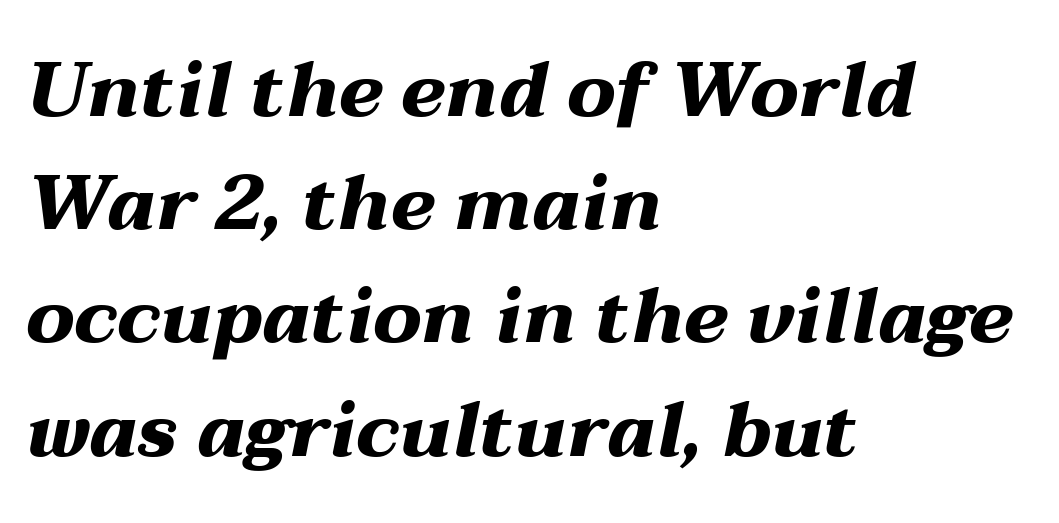
Letter spacing: default. Every character sits at an angle, as italics do. Which margin do the lines hug? The left one — the right edge is uneven. How heavy is the stroke? Heavy — this is a bold. Looks like regular typesetting: each glyph gets only the width it needs.
